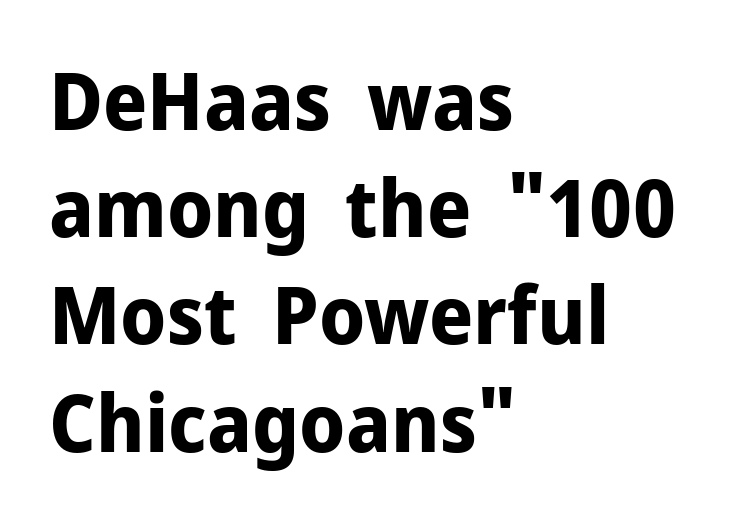
{"serif": "no", "italic": "no", "bold": "yes", "weight": "bold", "width": "normal", "stroke_contrast": "low", "x_height": "medium", "monospaced": "no", "underline": "no", "align": "left", "line_spacing": "normal", "line_spacing_ratio": 1.34, "letter_spacing": "normal", "letter_spacing_em": 0.0, "glyph_px": 80}
